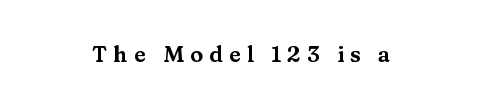
{"italic": "no", "underline": "no", "align": "center", "letter_spacing": "wide", "letter_spacing_em": 0.28, "glyph_px": 22}
